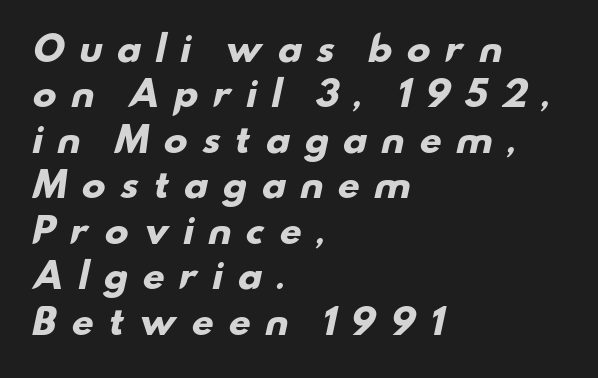
Q: Is the text bold? A: Yes.
Q: Is the typeface a serif or a sans-serif typeface? A: Sans-serif.
Q: Is the text underlined? A: No.
Q: How is the paragraph aligned? A: Left-aligned.
Q: Is the spacing between letters normal or unusually wide? A: Unusually wide.
Q: Is the spacing between lines tight, normal or loose? A: Normal.
Q: Width (condensed, normal, or wide)? A: Wide.
Q: Stroke contrast? A: Low.
Q: x-height? A: Small.
Q: Monospaced? A: No.
